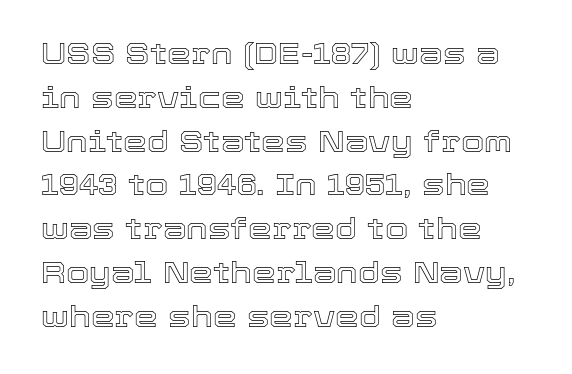
The image shows 30 px text type, upright; set left-aligned, normal line spacing (1.46x), normal letter spacing, not underlined; a medium x-height.
